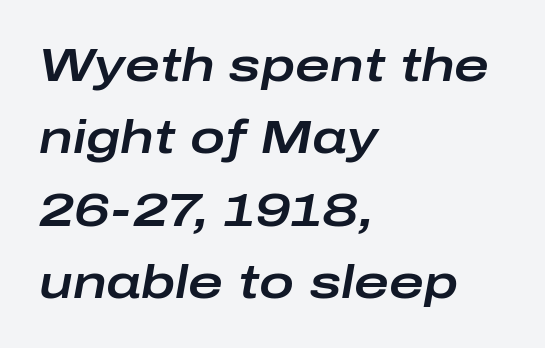
Type without underlining. If you drew a line through each stem, it would be angled. Quick note: interline space is typical. You could call the tracking neutral — neither tight nor loose.
